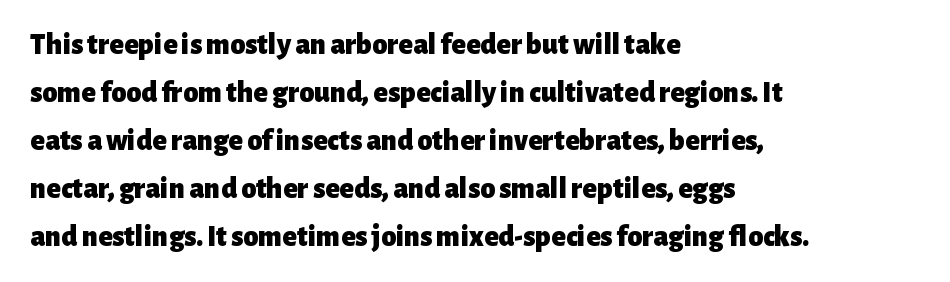
Q: Is the text bold? A: Yes.
Q: Is the text italic (slanted)? A: No, it is upright.
Q: Is the typeface a serif or a sans-serif typeface? A: Sans-serif.
Q: Is the text underlined? A: No.
Q: How is the paragraph aligned? A: Left-aligned.
Q: Is the spacing between letters normal or unusually wide? A: Normal.
Q: Is the spacing between lines tight, normal or loose? A: Normal.
Q: Width (condensed, normal, or wide)? A: Normal.
Q: Stroke contrast? A: Low.
Q: x-height? A: Medium.
Q: Monospaced? A: No.
